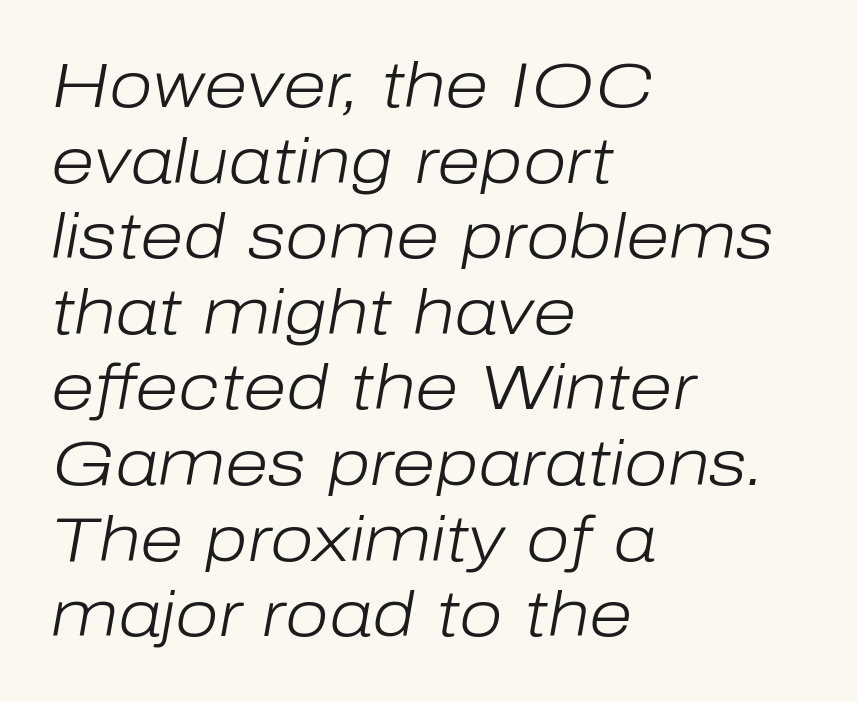
Every row of glyphs begins at an identical x-position on the left. Lines of text with bare space underneath. The line texture is even and compact thanks to regular tracking. Varying glyph widths throughout — classic text-font behaviour.
